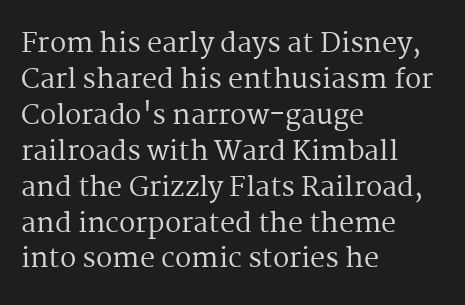
A clean baseline with only descenders dipping below it. The letters stand upright; this is a roman face. The letterforms sit shoulder to shoulder at normal distance. The compositor pushed each line to the left boundary.
